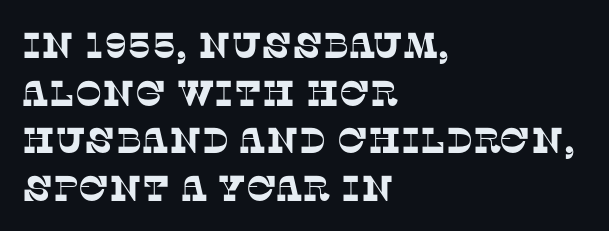
The image shows 36 px serif type; set left-aligned, normal line spacing (1.32x), normal letter spacing, not underlined; low stroke contrast and a large x-height.
